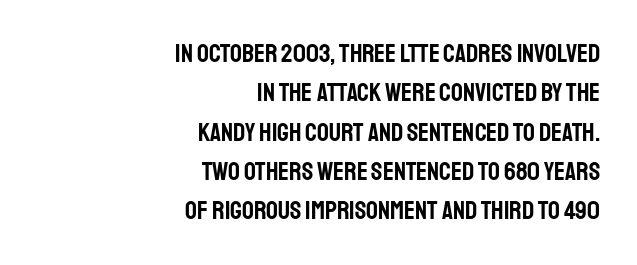
The image shows 26 px text type, upright; set right-aligned, normal line spacing (1.51x), normal letter spacing, not underlined.
